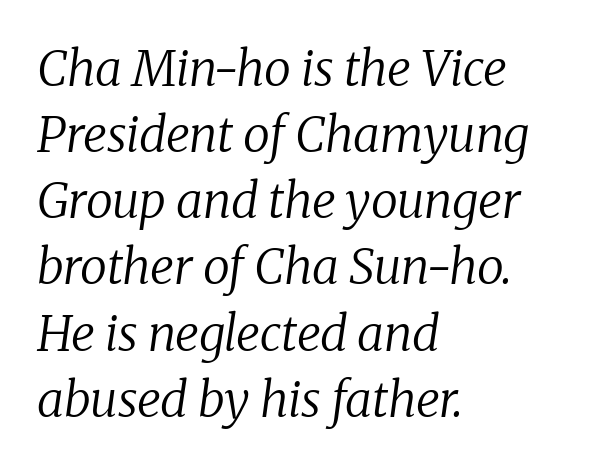
{"serif": "yes", "italic": "yes", "lean": "right", "slant_degrees": 8, "bold": "no", "weight": "regular", "width": "normal", "stroke_contrast": "low", "x_height": "medium", "monospaced": "no", "underline": "no", "align": "left", "line_spacing": "normal", "line_spacing_ratio": 1.35, "letter_spacing": "normal", "letter_spacing_em": 0.0, "glyph_px": 49}
